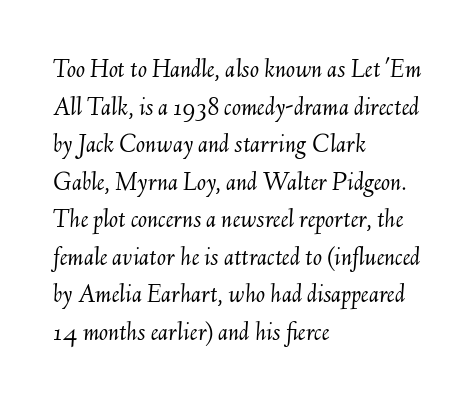
{"italic": "yes", "lean": "right", "slant_degrees": 6, "bold": "no", "underline": "no", "align": "left", "line_spacing": "normal", "line_spacing_ratio": 1.39, "letter_spacing": "normal", "letter_spacing_em": 0.0, "glyph_px": 27}
